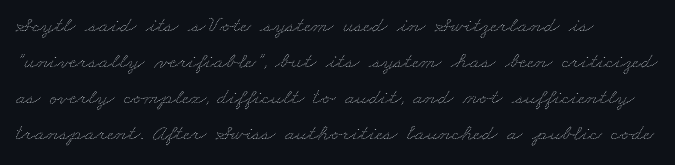
{"bold": "no", "underline": "no", "align": "left", "line_spacing": "normal", "line_spacing_ratio": 1.57, "letter_spacing": "normal", "letter_spacing_em": 0.0, "glyph_px": 23}
